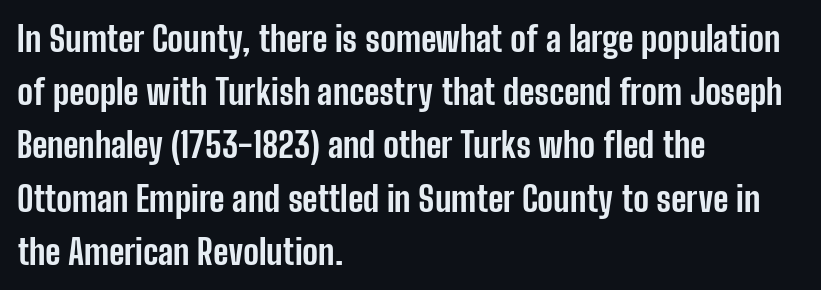
Words float on clear page, feet unadorned. How would I describe the line gaps? Plain and ordinary. The ragged edge is on the right, which tells us the setting is flush left. Is the letter spacing exaggerated? No — it looks like the ordinary default. The letters are bold, with thick, heavy strokes.
